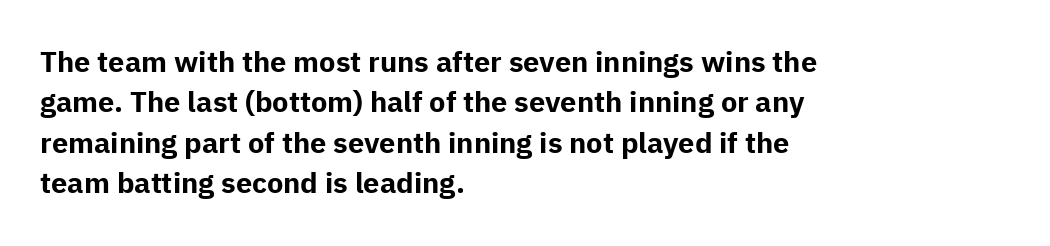
A typesetter would mark this as roman, not italic. Heavy, bold letterforms. The passage shown has conventional tracking throughout. No feet cap the strokes, marking this as sans-serif type.
